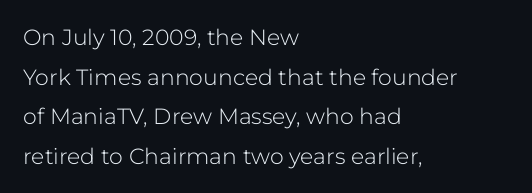
Does the lettering tilt? It doesn't — this is upright. A classic flush-left, rag-right setting is used for this passage. Standard letterfit; no display-style spreading of the glyphs. No chunkiness to these letters — they're not bold. Underlining? Definitely not there.
